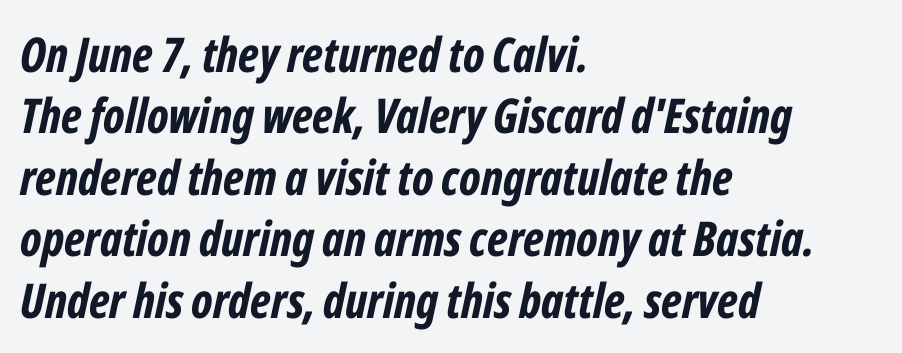
The image shows 48 px bold, condensed type, italic (leaning right); set left-aligned, normal line spacing (1.28x), normal letter spacing, not underlined; low stroke contrast and a medium x-height.
